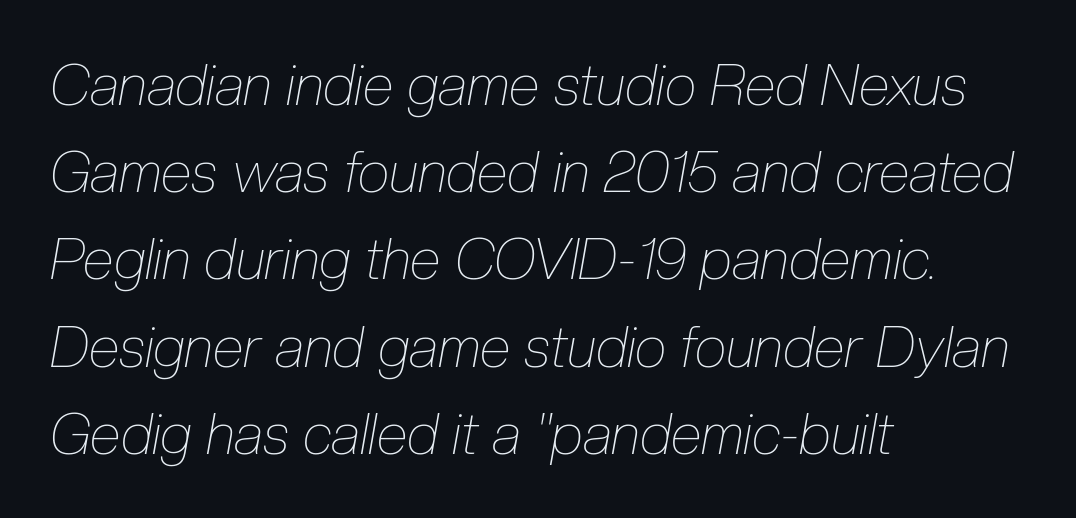
Successive baselines arrive at the customary interval. This sample is left-justified, so line endings fall wherever the words run out. The line texture is even and compact thanks to regular tracking. The font's italic variant was chosen for this text. A clean baseline with only descenders dipping below it.
